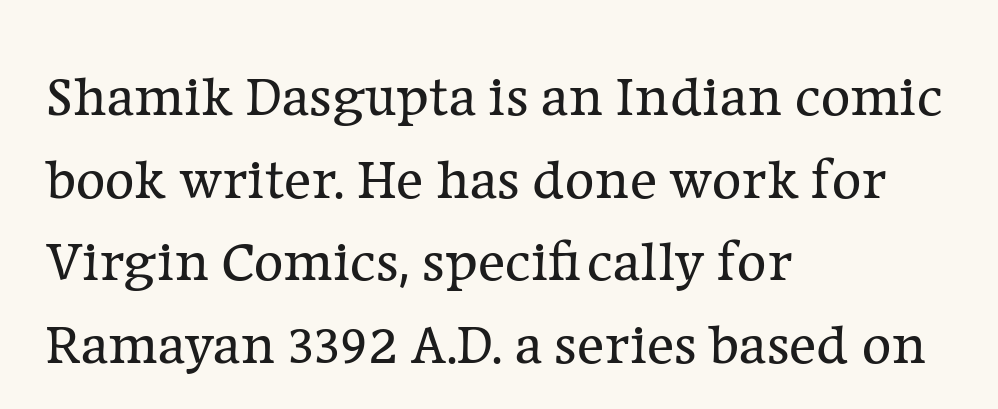
These lines stack with their left ends in a neat column. Between one letter and the next there's only the usual sliver of space. Letters have the restrained weight of plain body copy at most. Posture: upright roman. Vertically, the passage feels balanced, rows spaced as you'd expect. Lines of text with bare space underneath.
